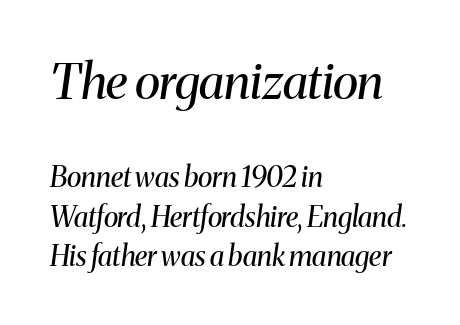
Summary of weight: not heavy and not bold. A classic flush-left, rag-right setting is used for this passage. The passage shown is typed in a proportional face where columns would drift. The font's italic variant was chosen for this text. Is there much room between lines? A standard amount, neither cramped nor airy.
